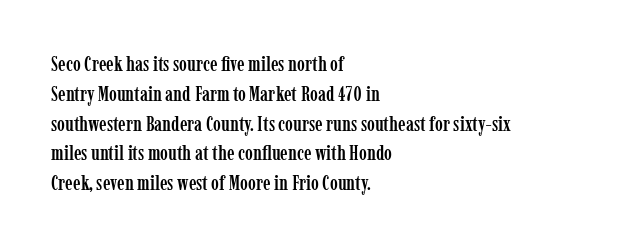
Which margin do the lines hug? The left one — the right edge is uneven. The letters stand upright; this is a roman face. Any mark beneath the type? The region is blank. The space between consecutive lines is moderate. No extra tracking has been applied to these lines.
